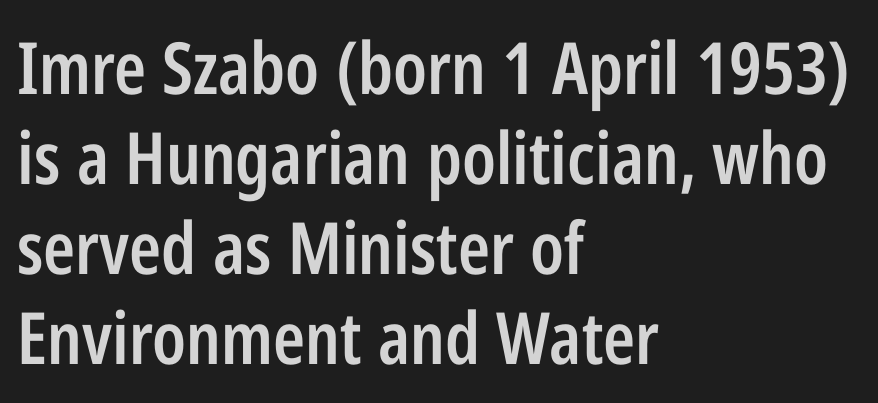
Q: Is the text bold? A: Semi-bold.
Q: Is the text italic (slanted)? A: No, it is upright.
Q: Is the typeface a serif or a sans-serif typeface? A: Sans-serif.
Q: Is the text underlined? A: No.
Q: How is the paragraph aligned? A: Left-aligned.
Q: Is the spacing between letters normal or unusually wide? A: Normal.
Q: Is the spacing between lines tight, normal or loose? A: Normal.
Q: Width (condensed, normal, or wide)? A: Condensed.
Q: Stroke contrast? A: Low.
Q: x-height? A: Medium.
Q: Monospaced? A: No.
